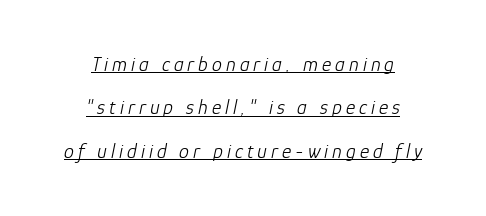
The type is letterspaced generously, with wide tracking. Is this a heavy cut? Hardly; it is regular or lighter. The letters are slanted; this is an italic face. Each line of the rendering has a horizontal stroke beneath the glyphs.
